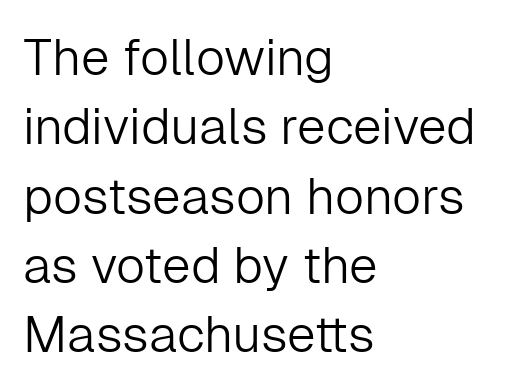
{"serif": "no", "italic": "no", "bold": "no", "weight": "light", "width": "normal", "stroke_contrast": "low", "x_height": "medium", "monospaced": "no", "underline": "no", "align": "left", "line_spacing": "normal", "line_spacing_ratio": 1.36, "letter_spacing": "normal", "letter_spacing_em": 0.0, "glyph_px": 51}
